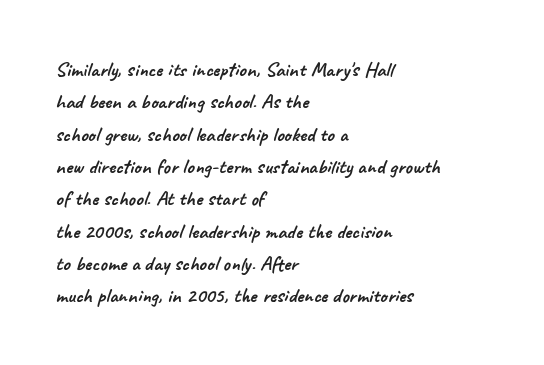
Type without underlining. Left-aligned paragraph, ragged on the right. Words appear dense and cohesive because spacing is normal. The rows are spaced the way most documents space them.
